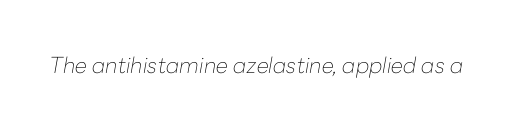
Descenders hang freely into open space. The axis of the letterforms is tilted away from vertical. Observe the ordinary spacing: letters are neighbours, not strangers. These glyphs show unthickened strokes, regular width or finer.
